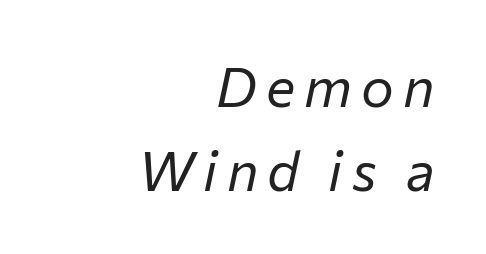
The image shows 55 px regular-weight type, italic (leaning right); set right-aligned, normal line spacing (1.52x), not underlined; low stroke contrast and a medium x-height.
